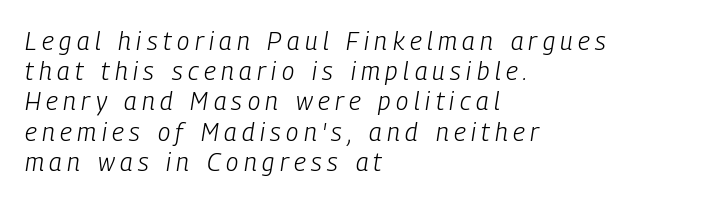
Does the lettering tilt? It does — this is italic. Underline: absent. A quiet, ordinary-to-light weight characterises the typeface. The letters are spread apart with noticeably loose tracking. The rendering anchors every line to the left-hand side.
